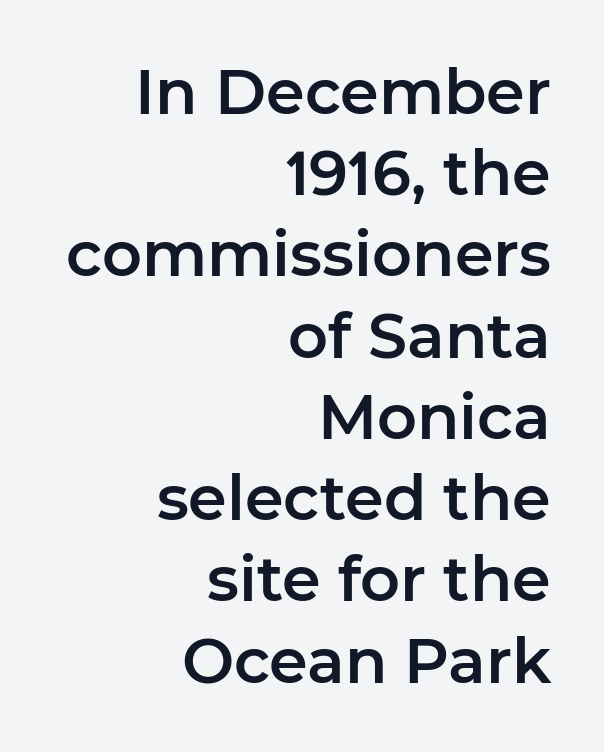
A roman cut, with each character standing at attention. Examine the stroke ends and you'll find no serifs. Line spacing here is normal. The rag falls on the left side of this text block. The rendering uses natural spacing where letterforms have individual widths. How are the letters spaced? Ordinarily, with no added tracking.
